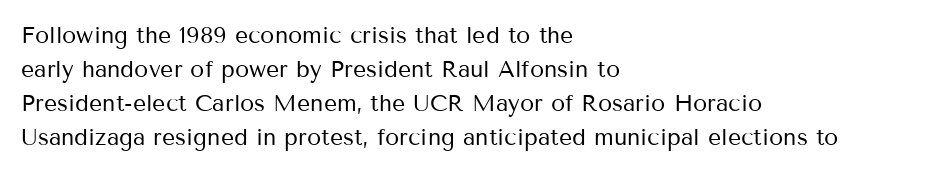
The type sits square on the baseline with zero lean. Stem width sits at or under what a default text font uses. Horizontally, the lines are justified to the leading edge only. This sample keeps an unexceptional amount of space between lines. The space beneath each line is pristine and unruled. There is no visible air inserted between adjacent glyphs.
